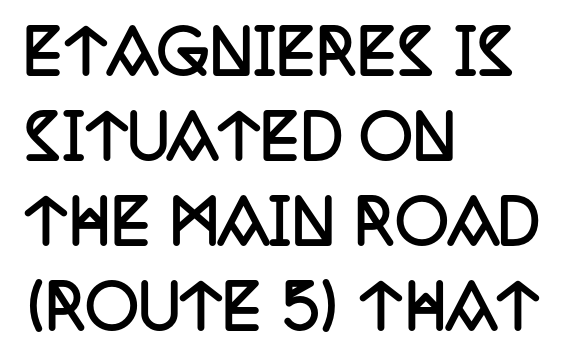
The image shows 59 px semibold, condensed serif type, upright; set left-aligned, normal line spacing (1.44x), normal letter spacing, not underlined; low stroke contrast and a large x-height.
